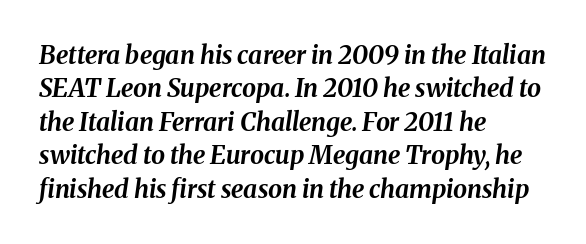
Q: Is the text bold? A: Yes.
Q: Is the text italic (slanted)? A: Yes, it leans right by about 8 degrees.
Q: Is the text underlined? A: No.
Q: How is the paragraph aligned? A: Left-aligned.
Q: Is the spacing between letters normal or unusually wide? A: Normal.
Q: Is the spacing between lines tight, normal or loose? A: Normal.
